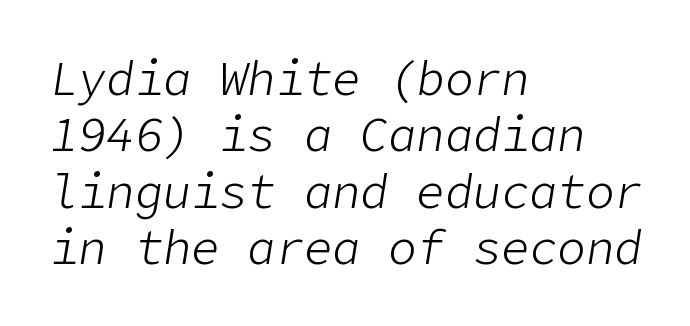
Q: Is the text bold? A: No.
Q: Is the text italic (slanted)? A: Yes, it leans right by about 9 degrees.
Q: Is the text underlined? A: No.
Q: How is the paragraph aligned? A: Left-aligned.
Q: Is the spacing between letters normal or unusually wide? A: Normal.
Q: Width (condensed, normal, or wide)? A: Normal.
Q: Stroke contrast? A: Low.
Q: x-height? A: Medium.
